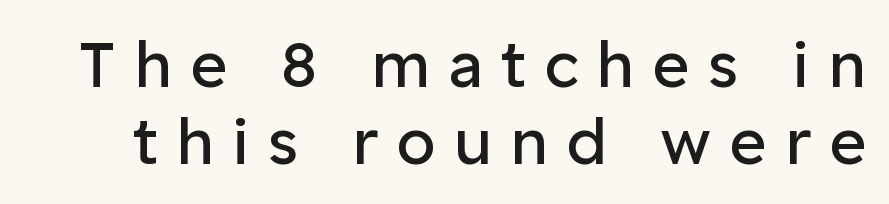
{"serif": "no", "italic": "no", "bold": "no", "weight": "regular", "width": "normal", "stroke_contrast": "low", "x_height": "medium", "monospaced": "no", "underline": "no", "line_spacing_ratio": 1.21, "letter_spacing": "wide", "letter_spacing_em": 0.28, "glyph_px": 64}
